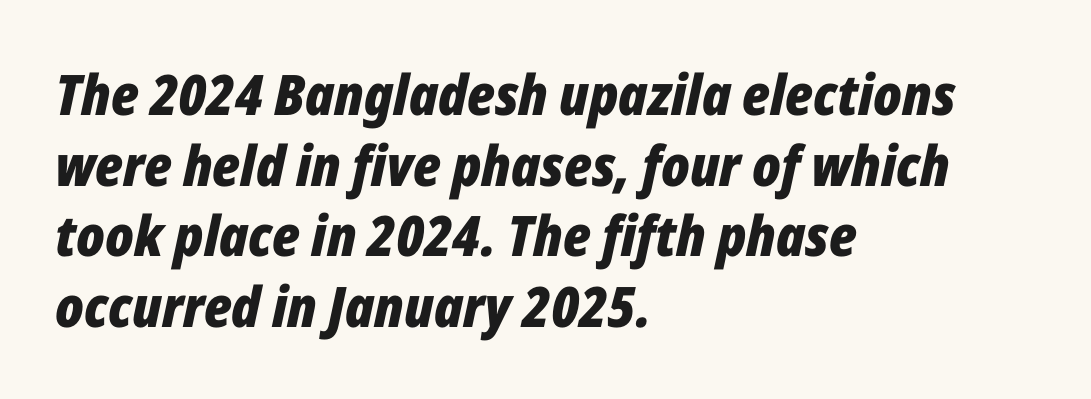
The image shows 56 px bold, condensed type, italic (leaning right); set left-aligned, normal line spacing (1.26x), normal letter spacing, not underlined; low stroke contrast and a medium x-height.
